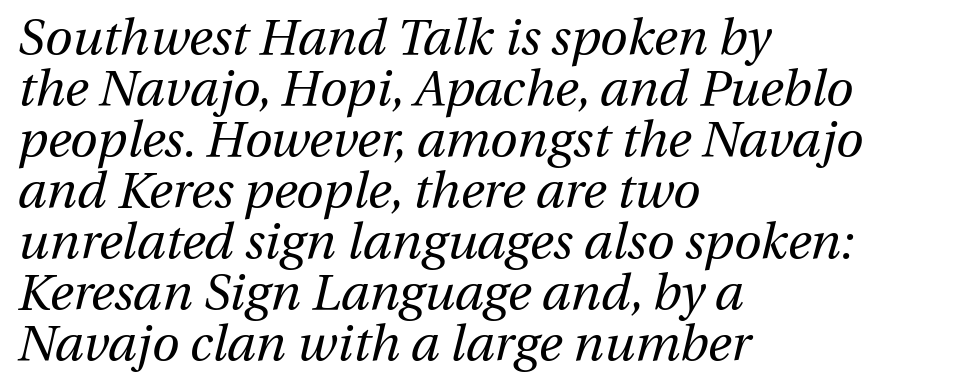
Q: Is the text bold? A: No.
Q: Is the text italic (slanted)? A: Yes, it leans right by about 13 degrees.
Q: Is the text underlined? A: No.
Q: How is the paragraph aligned? A: Left-aligned.
Q: Is the spacing between letters normal or unusually wide? A: Normal.
Q: Is the spacing between lines tight, normal or loose? A: Tight.
Q: Width (condensed, normal, or wide)? A: Normal.
Q: Stroke contrast? A: Medium.
Q: x-height? A: Medium.
Q: Monospaced? A: No.
